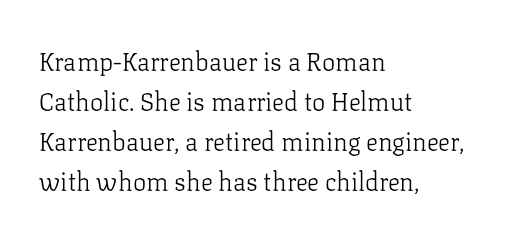
{"italic": "no", "bold": "no", "underline": "no", "align": "left", "line_spacing": "normal", "line_spacing_ratio": 1.6, "letter_spacing": "normal", "letter_spacing_em": 0.0, "glyph_px": 25}
